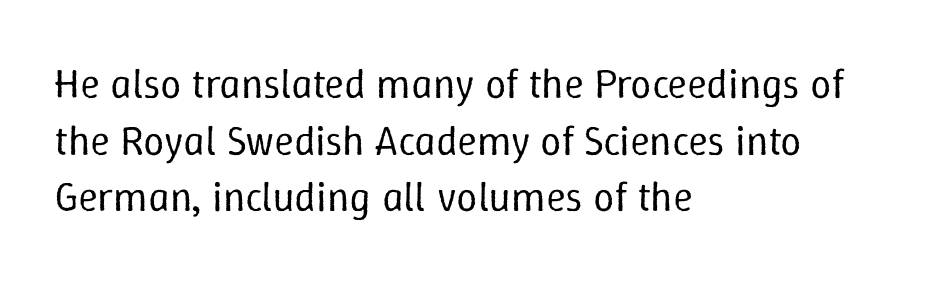
Has an underline been added? It has not. Do the characters align in a grid? No, the font is proportional. Tracking here is standard; glyphs follow each other at the usual distance. The letters stand upright; this is a roman face. Alignment: flush left. This is not heavy type; no bold has been used.
